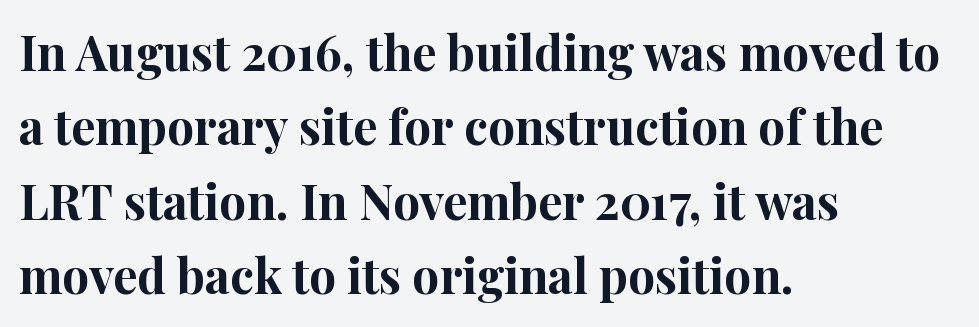
Any mark beneath the type? The region is blank. A typesetter would call this zero additional tracking. A student would call this left alignment; a typographer would say flush left, rag right. The designer went with a serif here, giving each stem small feet.
